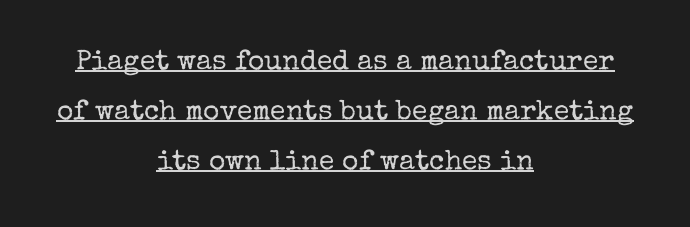
{"serif": "yes", "italic": "no", "bold": "no", "weight": "regular", "width": "normal", "stroke_contrast": "low", "x_height": "medium", "monospaced": "no", "underline": "yes", "align": "center", "line_spacing_ratio": 1.78, "letter_spacing": "normal", "letter_spacing_em": 0.0, "glyph_px": 28}
